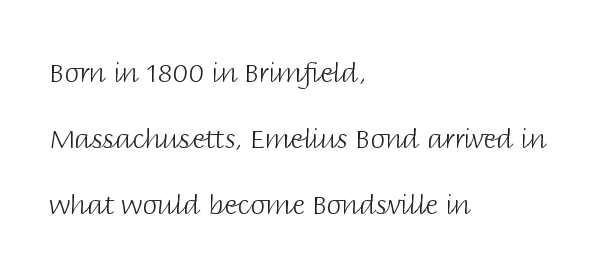
{"italic": "no", "bold": "no", "underline": "no", "align": "left", "line_spacing": "loose", "line_spacing_ratio": 2.45, "letter_spacing": "normal", "letter_spacing_em": 0.0, "glyph_px": 27}
